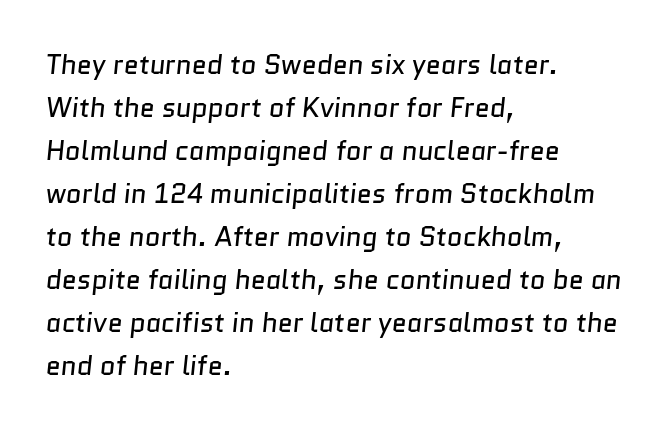
{"bold": "no", "underline": "no", "align": "left", "line_spacing": "normal", "line_spacing_ratio": 1.59, "letter_spacing": "normal", "letter_spacing_em": 0.0, "glyph_px": 27}
